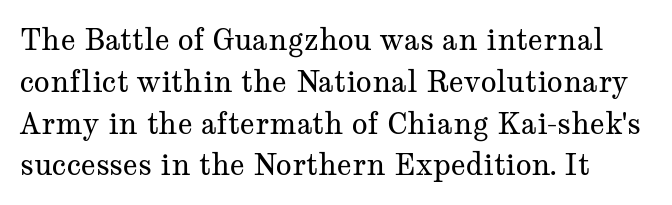
{"serif": "yes", "italic": "no", "bold": "no", "weight": "regular", "width": "wide", "stroke_contrast": "medium", "x_height": "medium", "monospaced": "no", "underline": "no", "line_spacing": "normal", "line_spacing_ratio": 1.44, "letter_spacing": "normal", "letter_spacing_em": 0.0, "glyph_px": 29}
